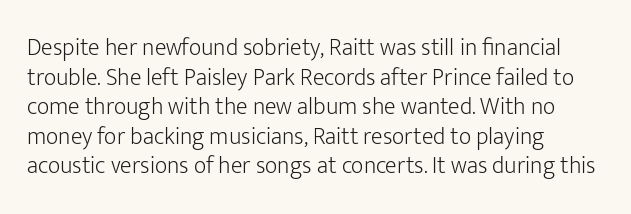
The image shows 24 px text type, upright; set left-aligned, line spacing 1.23x, normal letter spacing, not underlined.
